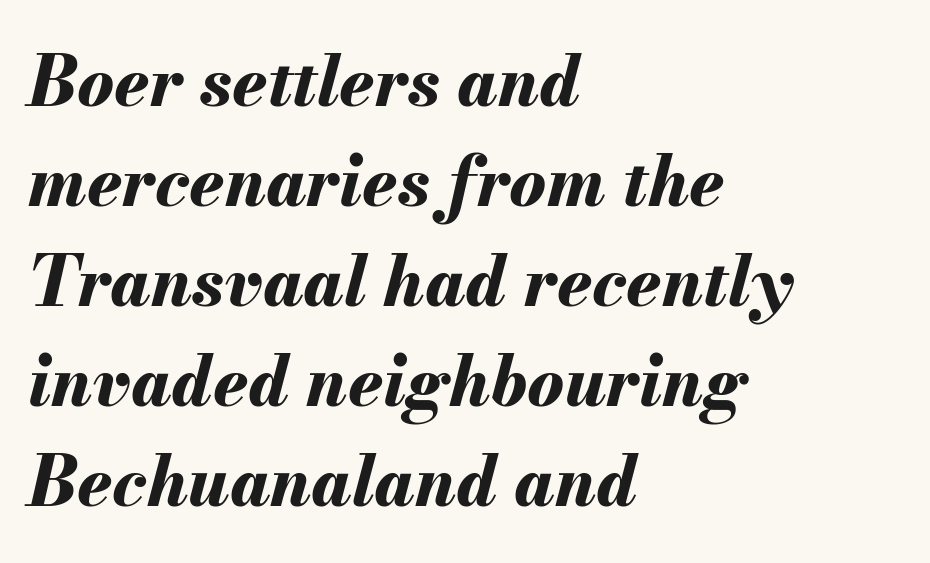
The image shows 69 px bold type, italic (leaning right); set left-aligned, normal line spacing (1.45x), normal letter spacing, not underlined; medium stroke contrast and a small x-height.
